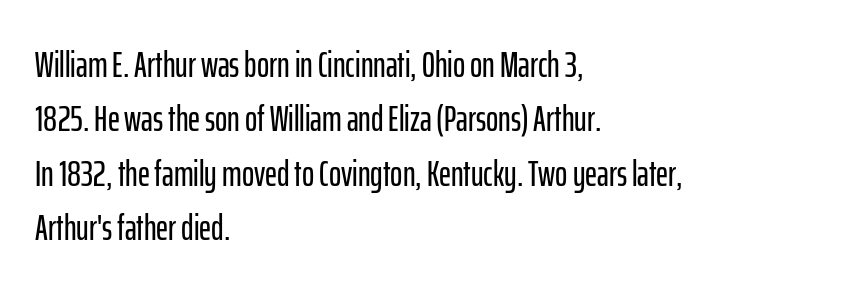
{"serif": "no", "italic": "no", "width": "condensed", "stroke_contrast": "low", "x_height": "medium", "monospaced": "no", "underline": "no", "align": "left", "line_spacing": "normal", "line_spacing_ratio": 1.47, "letter_spacing": "normal", "letter_spacing_em": 0.0, "glyph_px": 37}
